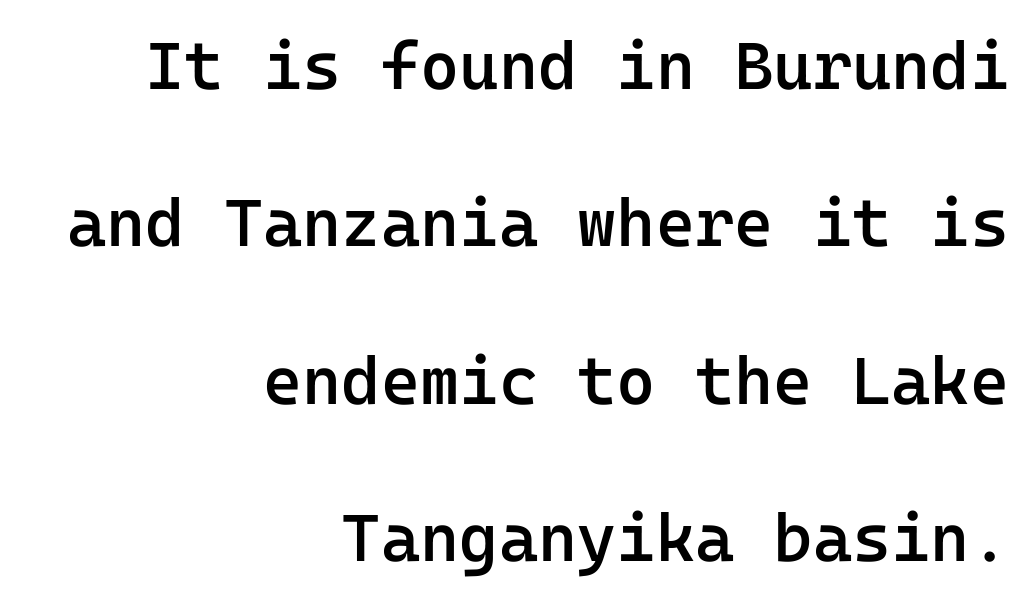
{"serif": "no", "italic": "no", "bold": "semi", "weight": "semibold", "width": "normal", "stroke_contrast": "low", "x_height": "medium", "monospaced": "yes", "underline": "no", "align": "right", "line_spacing": "loose", "line_spacing_ratio": 2.35, "letter_spacing": "normal", "letter_spacing_em": 0.0, "glyph_px": 67}
